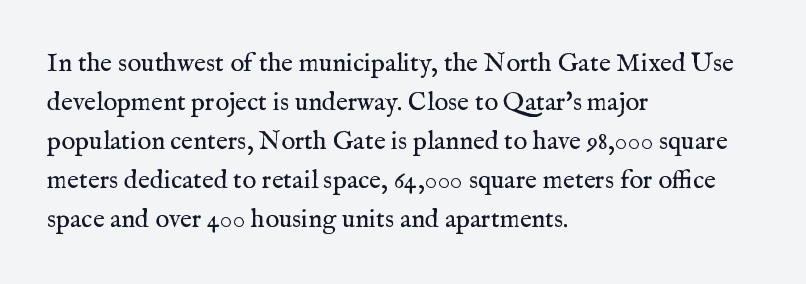
Q: Is the text bold? A: No.
Q: Is the text italic (slanted)? A: No, it is upright.
Q: Is the text underlined? A: No.
Q: How is the paragraph aligned? A: Left-aligned.
Q: Is the spacing between letters normal or unusually wide? A: Normal.
Q: Is the spacing between lines tight, normal or loose? A: Normal.
